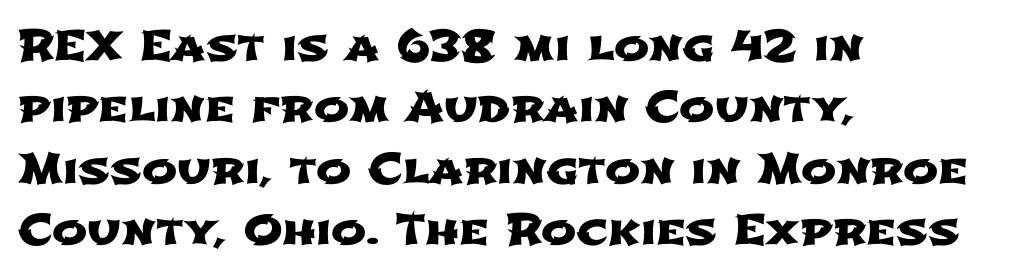
Font category for this specimen: sans-serif. The rag falls on the right side of this text block. Note the varied advance widths — an 'i' is clearly narrower than an 'm'. The lines sit at an ordinary, default distance from one another.
